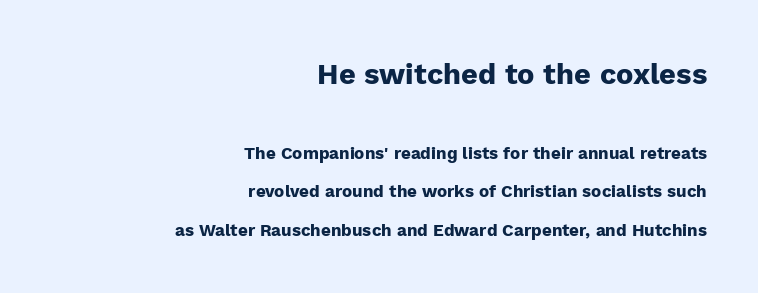
Q: Is the text bold? A: Yes.
Q: Is the text italic (slanted)? A: No, it is upright.
Q: Is the typeface a serif or a sans-serif typeface? A: Sans-serif.
Q: Is the text underlined? A: No.
Q: How is the paragraph aligned? A: Right-aligned.
Q: Is the spacing between letters normal or unusually wide? A: Normal.
Q: Is the spacing between lines tight, normal or loose? A: Loose.
Q: Which block of text is set in a larger size, the first (top) or the second (bottom)? A: The first (top) one.
Q: Width (condensed, normal, or wide)? A: Normal.
Q: Stroke contrast? A: Low.
Q: x-height? A: Medium.
Q: Monospaced? A: No.
